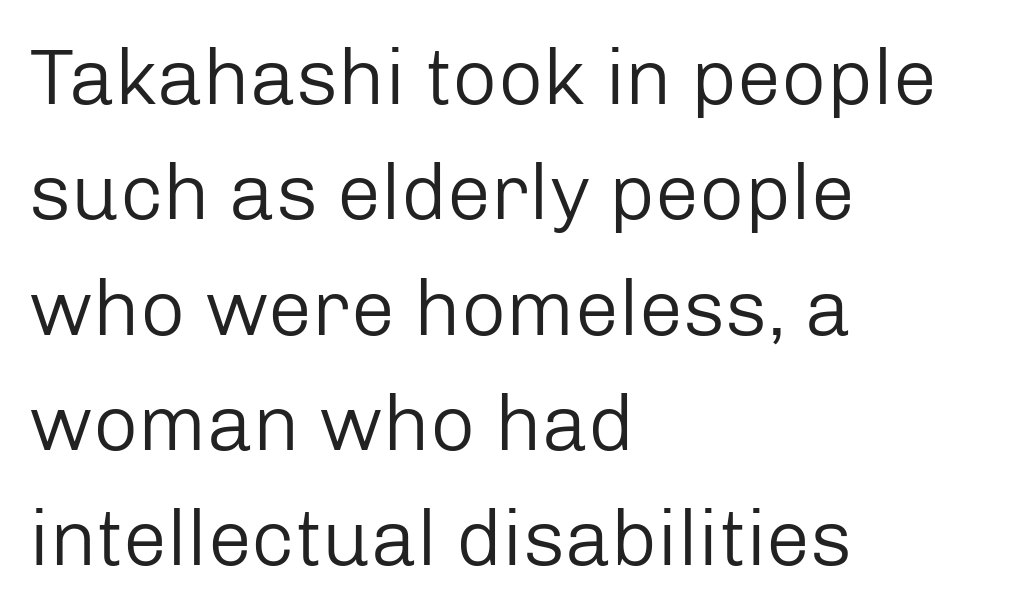
Notice how descenders clear the ascenders below comfortably — that's standard leading. Look at the tracking — it's just the regular setting, nothing added. A typesetter would call this proportional, since set widths differ per character. Stroke thickness stays within the range of a standard reading face or lighter. The compositor pushed each line to the left boundary.
